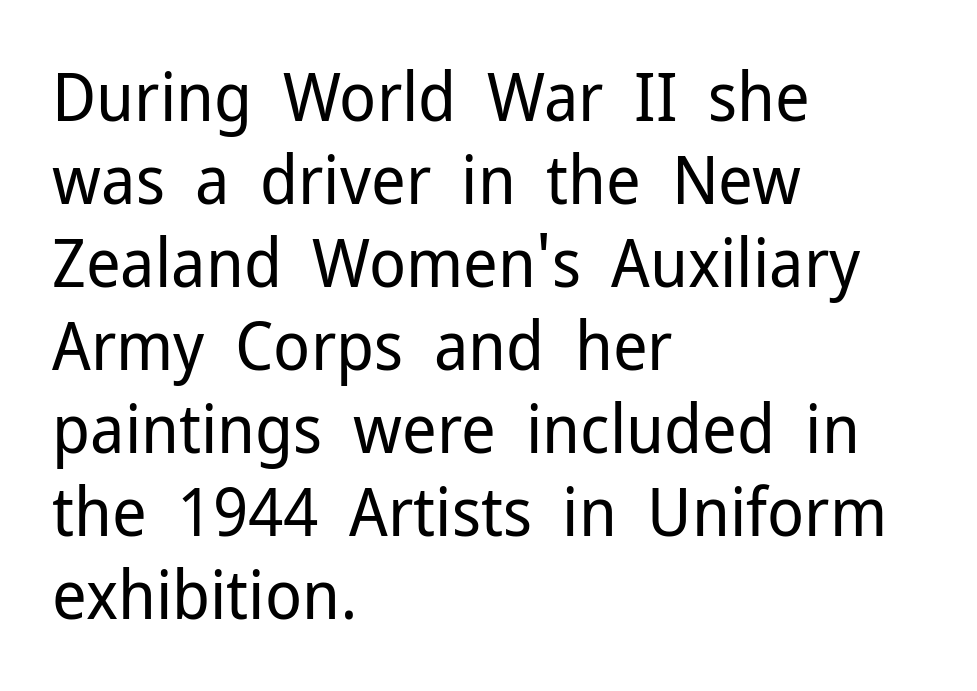
Looks like regular typesetting: each glyph gets only the width it needs. Between one letter and the next there's only the usual sliver of space. Summary of weight: not heavy and not bold. This sample is left-justified, so line endings fall wherever the words run out. This sample uses an upright cut, with every glyph sitting square on the baseline. Examine the stroke ends and you'll find no serifs.
